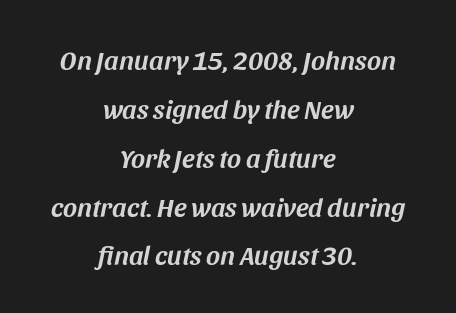
{"italic": "yes", "lean": "right", "slant_degrees": 11, "underline": "no", "align": "center", "line_spacing_ratio": 1.81, "letter_spacing": "normal", "letter_spacing_em": 0.0, "glyph_px": 27}
